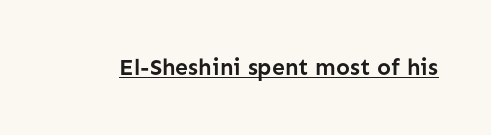
{"italic": "no", "bold": "yes", "underline": "yes", "letter_spacing": "normal", "letter_spacing_em": 0.0, "glyph_px": 23}
